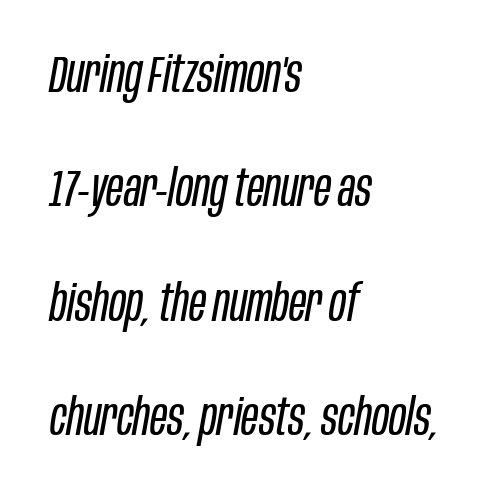
{"italic": "yes", "lean": "right", "slant_degrees": 10, "bold": "no", "weight": "regular", "width": "condensed", "stroke_contrast": "low", "x_height": "large", "monospaced": "no", "underline": "no", "align": "left", "line_spacing": "loose", "line_spacing_ratio": 2.2, "letter_spacing": "normal", "letter_spacing_em": 0.0, "glyph_px": 52}
